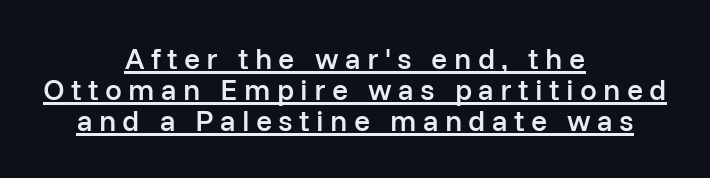
{"serif": "no", "italic": "no", "bold": "semi", "weight": "semibold", "width": "normal", "stroke_contrast": "low", "x_height": "medium", "monospaced": "no", "underline": "yes", "align": "center", "line_spacing": "tight", "line_spacing_ratio": 1.03, "letter_spacing": "wide", "letter_spacing_em": 0.21, "glyph_px": 30}
